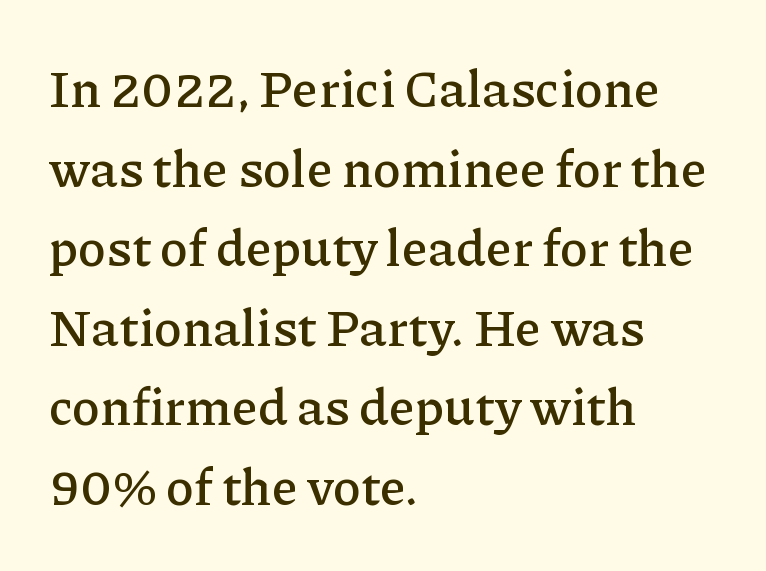
{"serif": "yes", "italic": "no", "width": "normal", "stroke_contrast": "low", "x_height": "medium", "monospaced": "no", "underline": "no", "align": "left", "line_spacing": "normal", "line_spacing_ratio": 1.53, "letter_spacing": "normal", "letter_spacing_em": 0.0, "glyph_px": 52}
